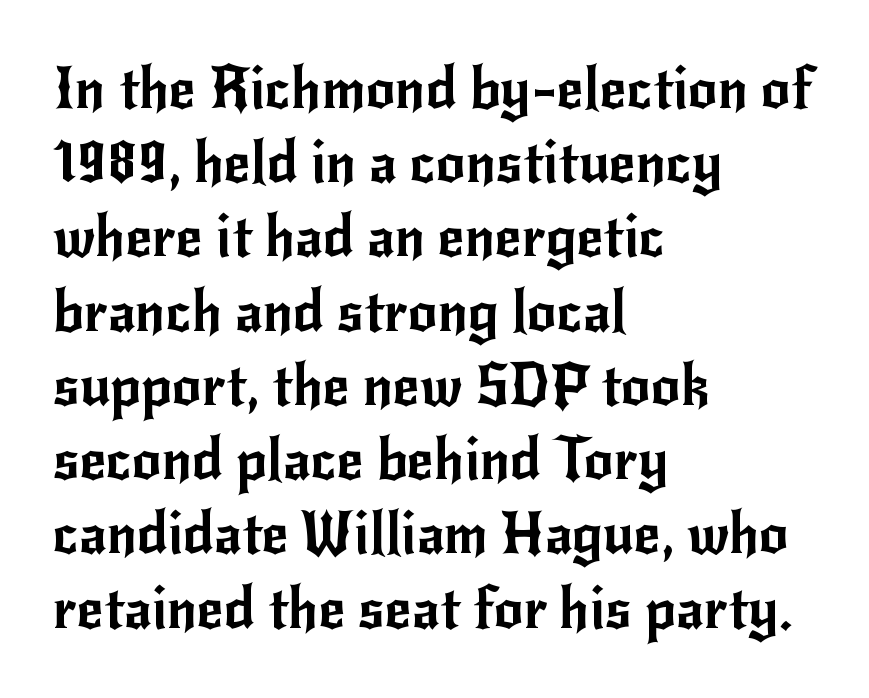
The image shows 58 px sans-serif type, upright; set left-aligned, normal line spacing (1.28x), normal letter spacing, not underlined; low stroke contrast and a small x-height.
